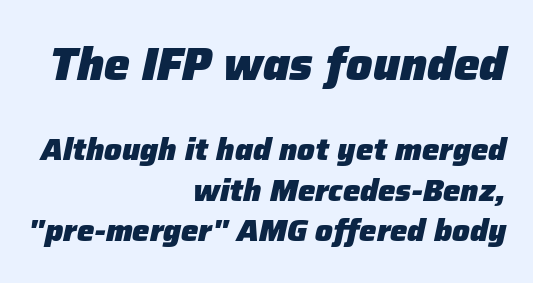
Q: Is the text bold? A: Yes.
Q: Is the text italic (slanted)? A: Yes, it leans right by about 12 degrees.
Q: Is the text underlined? A: No.
Q: How is the paragraph aligned? A: Right-aligned.
Q: Is the spacing between letters normal or unusually wide? A: Normal.
Q: Is the spacing between lines tight, normal or loose? A: Normal.
Q: Which block of text is set in a larger size, the first (top) or the second (bottom)? A: The first (top) one.
Q: Width (condensed, normal, or wide)? A: Normal.
Q: Stroke contrast? A: Low.
Q: x-height? A: Medium.
Q: Monospaced? A: No.
